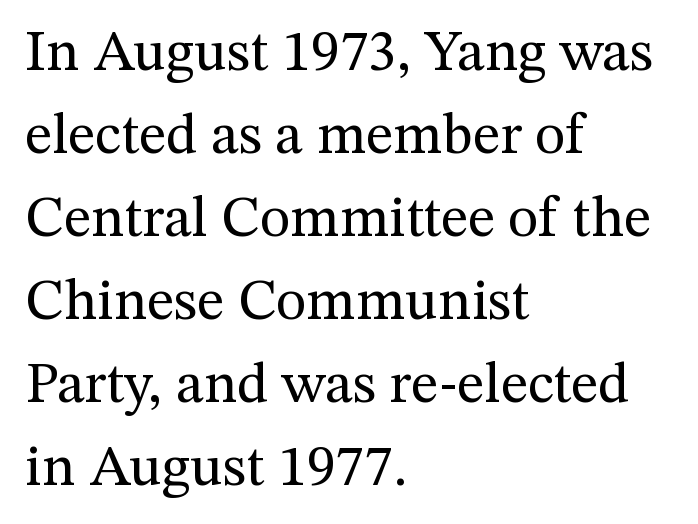
The image shows 58 px regular-weight serif type, upright; set left-aligned, normal line spacing (1.43x), normal letter spacing, not underlined; medium stroke contrast and a medium x-height.
